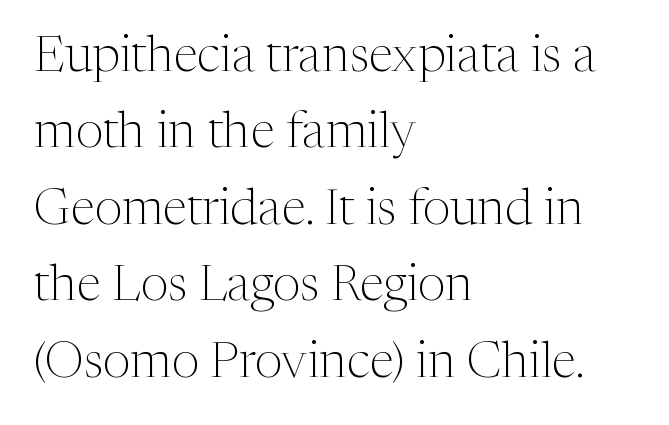
{"serif": "yes", "italic": "no", "bold": "no", "weight": "light", "width": "normal", "stroke_contrast": "medium", "x_height": "medium", "monospaced": "no", "underline": "no", "align": "left", "line_spacing": "normal", "line_spacing_ratio": 1.53, "letter_spacing": "normal", "letter_spacing_em": 0.0, "glyph_px": 50}
